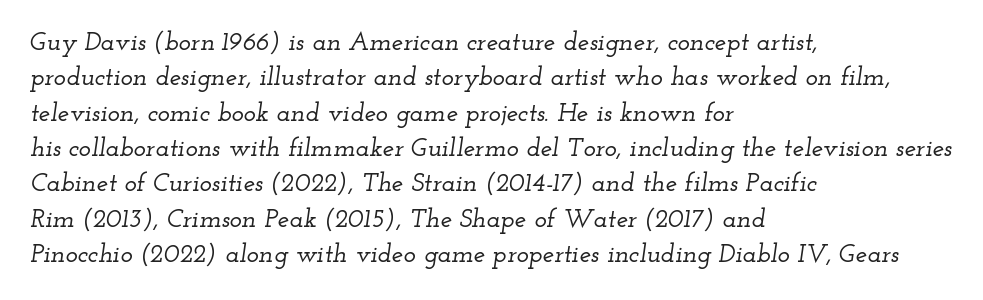
Spacing between characters is what you'd get straight out of the box. In CSS terms this would be text-align: left. Tall strokes in this sample are angled rather than plumb. Successive baselines arrive at the customary interval. The foot of each line stays bare and open.
